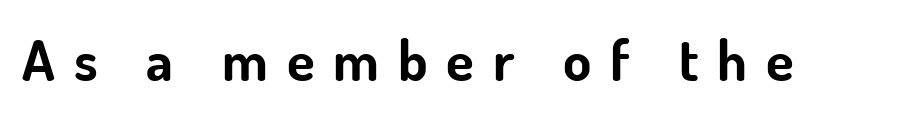
The image shows 57 px bold sans-serif type, upright; set unusually wide letter spacing (+0.33 em), not underlined; low stroke contrast and a small x-height.
